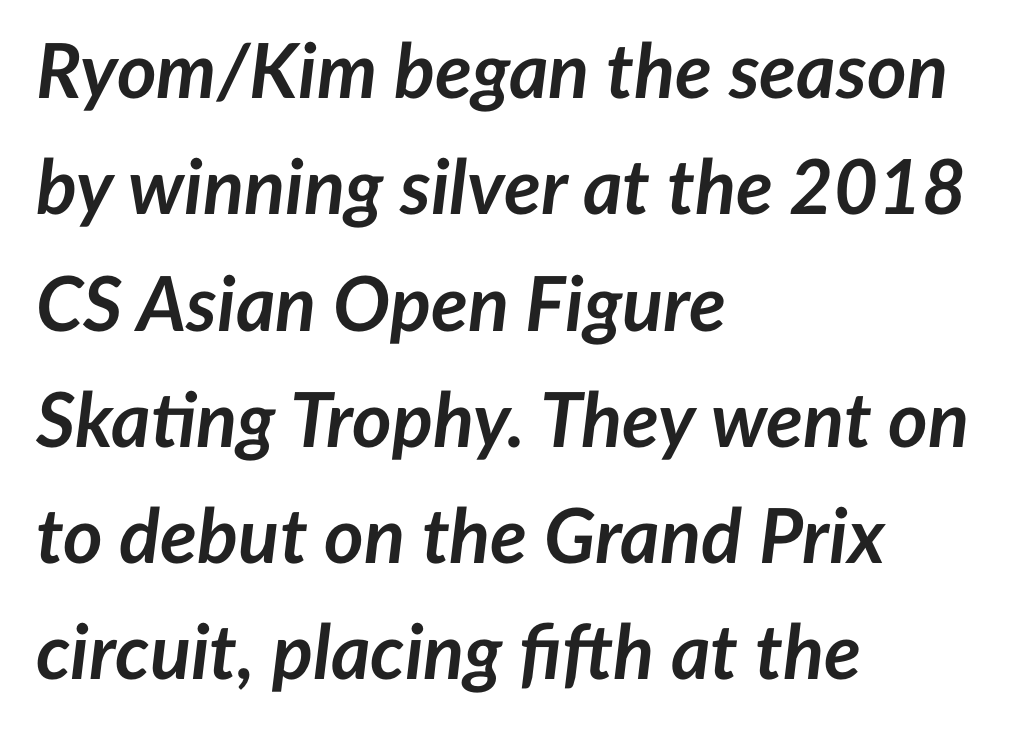
Q: Is the text bold? A: Yes.
Q: Is the text italic (slanted)? A: Yes, it leans right by about 7 degrees.
Q: Is the text underlined? A: No.
Q: How is the paragraph aligned? A: Left-aligned.
Q: Is the spacing between letters normal or unusually wide? A: Normal.
Q: Is the spacing between lines tight, normal or loose? A: Normal.
Q: Width (condensed, normal, or wide)? A: Normal.
Q: Stroke contrast? A: Low.
Q: x-height? A: Medium.
Q: Monospaced? A: No.
